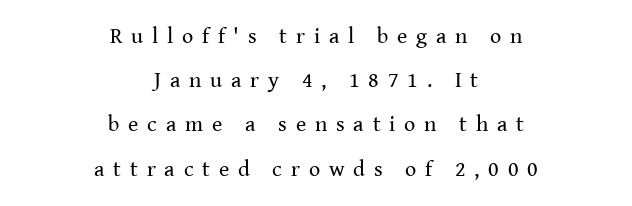
Decoration check: the copy has no underline. Compared with typical paragraphs, the rows here are farther apart. Is there any slant? The stems are plumb. Short note: letters widely spaced. No extra ink here — the face is not bold. Is the block centered? Yes — each line is placed symmetrically about the middle.
